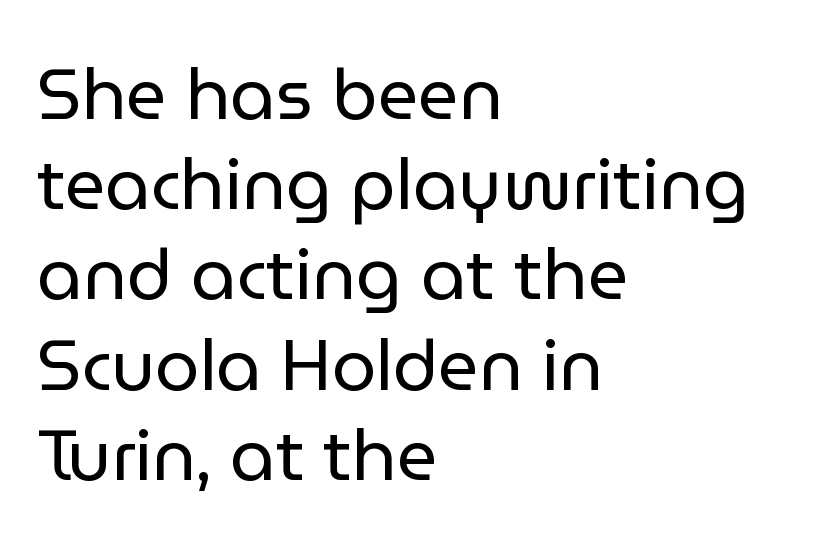
You could not count columns in this text — the font is proportionally spaced. Nothing sits at the stroke ends, so this counts as sans-serif. The designer left line spacing at the default. A light-to-regular cut is what we see here. Ordinary non-slanted type is in use. Check the space under the baseline: it is left empty.
